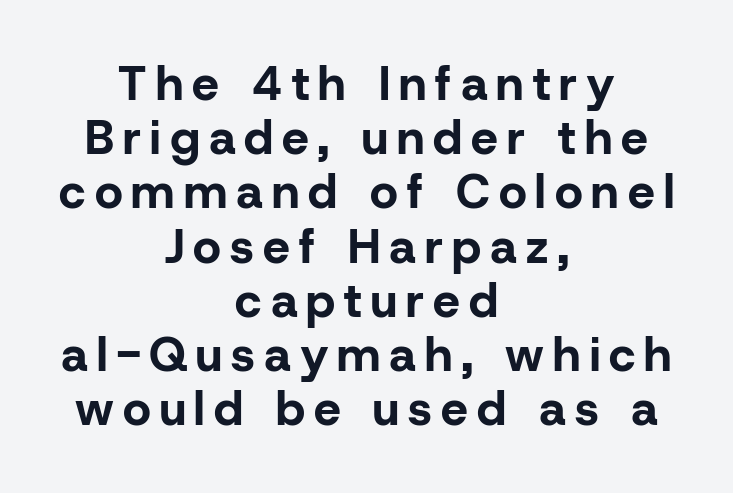
Q: Is the text bold? A: Yes.
Q: Is the text italic (slanted)? A: No, it is upright.
Q: Is the typeface a serif or a sans-serif typeface? A: Sans-serif.
Q: Is the text underlined? A: No.
Q: How is the paragraph aligned? A: Centered.
Q: Is the spacing between lines tight, normal or loose? A: Tight.
Q: Width (condensed, normal, or wide)? A: Normal.
Q: Stroke contrast? A: Low.
Q: x-height? A: Medium.
Q: Monospaced? A: No.
